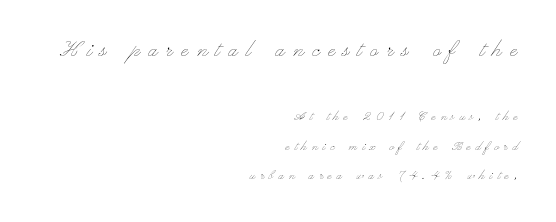
Larger block? The one above; the one below is distinctly smaller. This sample is right-justified, so line beginnings fall wherever the words allow. The specimen omits any rule beneath the text block's lines. Vertical stems look standard width or narrower in stroke. Loosely led — the rows are spread out.
